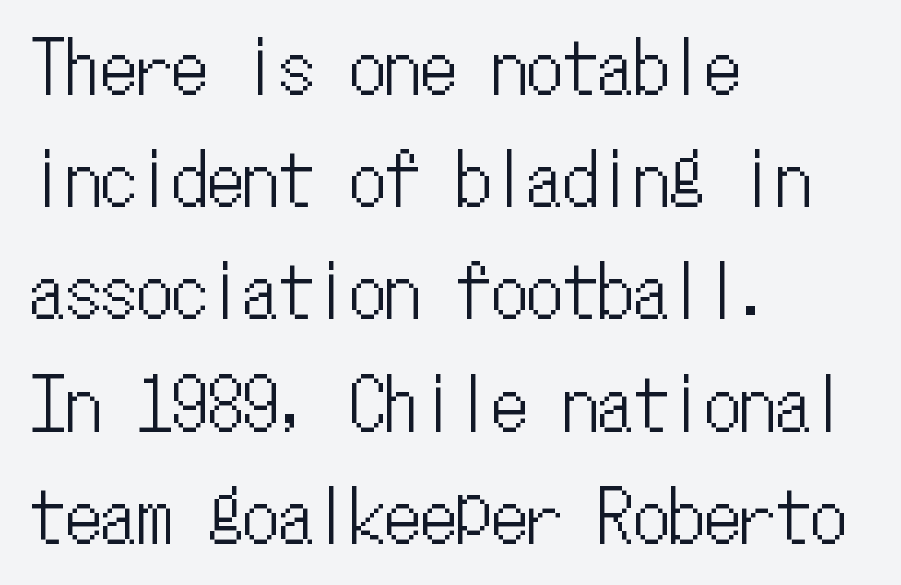
The baseline area is clear. Layout note: lines flush left. Upright lettering throughout. You could call the tracking neutral — neither tight nor loose. The passage shown is typed in a monospace face where columns stay perfectly aligned.
